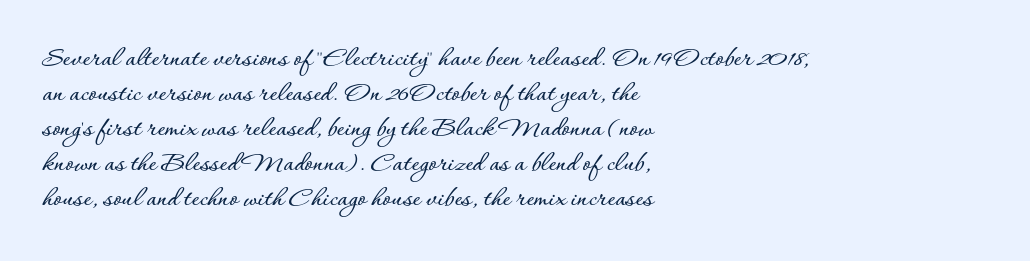
{"width": "normal", "stroke_contrast": "low", "x_height": "small", "monospaced": "no", "underline": "no", "align": "left", "line_spacing_ratio": 1.21, "letter_spacing": "normal", "letter_spacing_em": 0.0, "glyph_px": 29}
